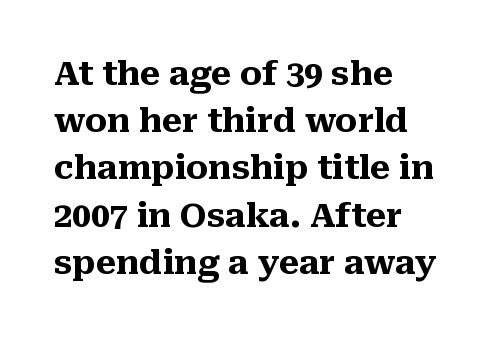
The image shows 33 px heavy serif type, upright; set left-aligned, normal line spacing (1.43x), normal letter spacing, not underlined; medium stroke contrast and a medium x-height.
